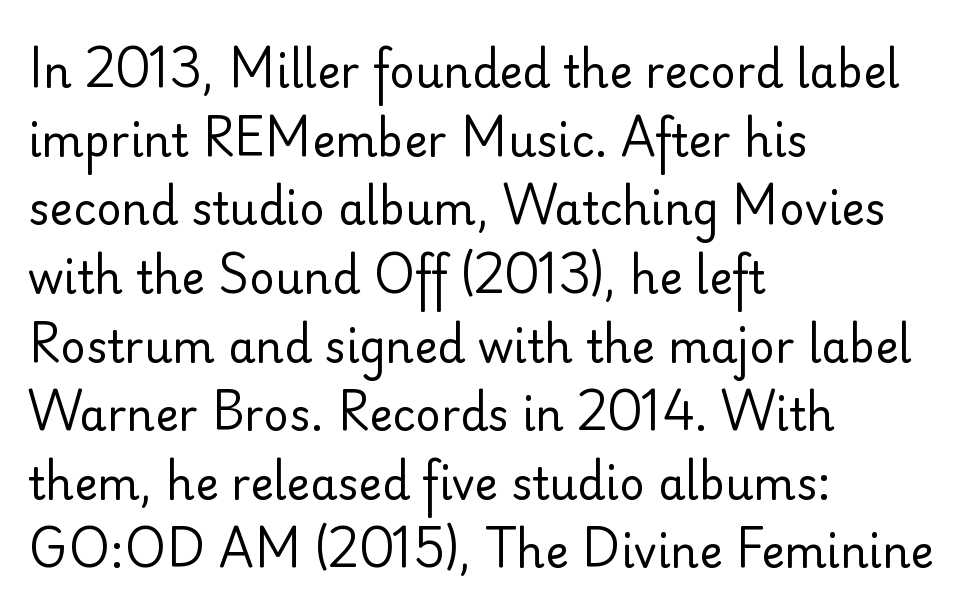
Q: Is the text bold? A: No.
Q: Is the text italic (slanted)? A: No, it is upright.
Q: Is the typeface a serif or a sans-serif typeface? A: Sans-serif.
Q: Is the text underlined? A: No.
Q: How is the paragraph aligned? A: Left-aligned.
Q: Is the spacing between letters normal or unusually wide? A: Normal.
Q: Is the spacing between lines tight, normal or loose? A: Normal.
Q: Width (condensed, normal, or wide)? A: Normal.
Q: Stroke contrast? A: Low.
Q: x-height? A: Small.
Q: Monospaced? A: No.
